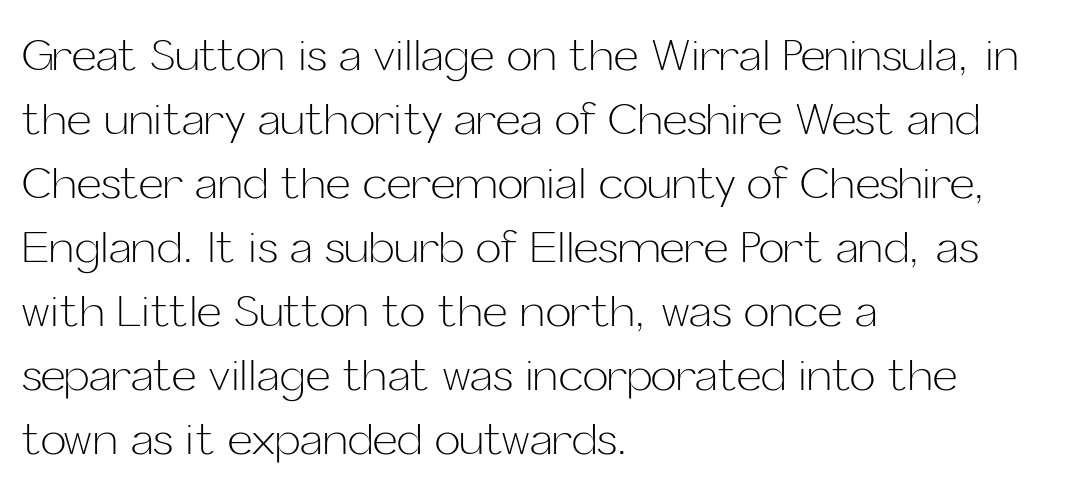
Weight: in the light-to-regular range. This sample uses a sans-serif face. Any mark beneath the type? The region is blank. These lines sit exactly where default settings would place them. These lines are rendered in a variable-pitch font. The paragraph has a hard left edge and a soft right edge.
